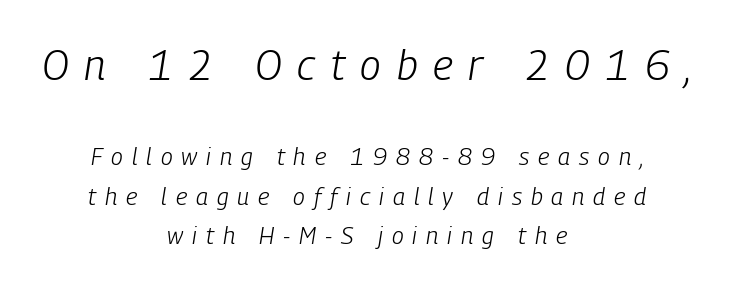
Q: Is the text bold? A: No.
Q: Is the text italic (slanted)? A: Yes, it leans right by about 9 degrees.
Q: Is the text underlined? A: No.
Q: How is the paragraph aligned? A: Centered.
Q: Is the spacing between letters normal or unusually wide? A: Unusually wide.
Q: Is the spacing between lines tight, normal or loose? A: Normal.
Q: Which block of text is set in a larger size, the first (top) or the second (bottom)? A: The first (top) one.
Q: Width (condensed, normal, or wide)? A: Condensed.
Q: Stroke contrast? A: Low.
Q: x-height? A: Medium.
Q: Monospaced? A: No.
